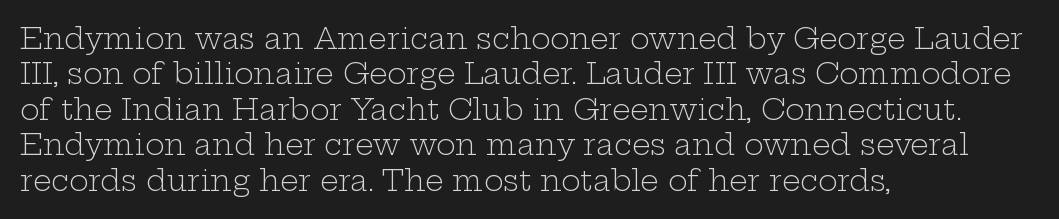
Every character sits straight up, as roman type does. Underline: absent. Each letter's strokes conclude with small projecting serifs. The passage shown is typed in a proportional face where columns would drift. These glyphs show unthickened strokes, regular width or finer. These lines keep a tight, regular rhythm from letter to letter.
